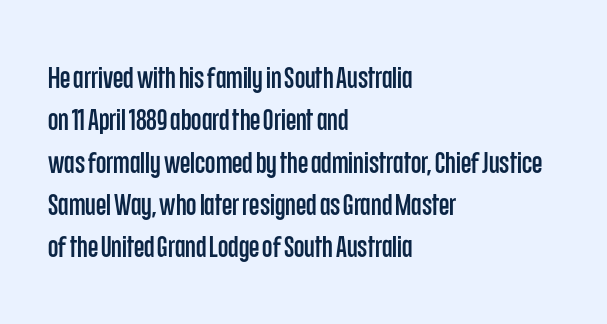
{"serif": "no", "italic": "no", "width": "condensed", "stroke_contrast": "low", "x_height": "large", "monospaced": "no", "underline": "no", "align": "left", "line_spacing": "normal", "line_spacing_ratio": 1.41, "letter_spacing": "normal", "letter_spacing_em": 0.0, "glyph_px": 30}
